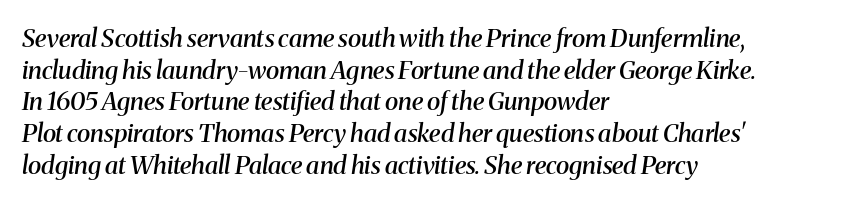
Q: Is the text bold? A: Semi-bold.
Q: Is the text italic (slanted)? A: Yes, it leans right by about 8 degrees.
Q: Is the text underlined? A: No.
Q: How is the paragraph aligned? A: Left-aligned.
Q: Is the spacing between letters normal or unusually wide? A: Normal.
Q: Is the spacing between lines tight, normal or loose? A: Normal.
